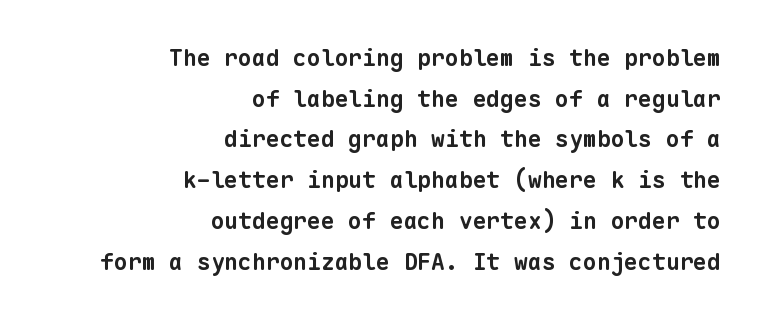
Q: Is the text bold? A: Yes.
Q: Is the text underlined? A: No.
Q: How is the paragraph aligned? A: Right-aligned.
Q: Is the spacing between letters normal or unusually wide? A: Normal.
